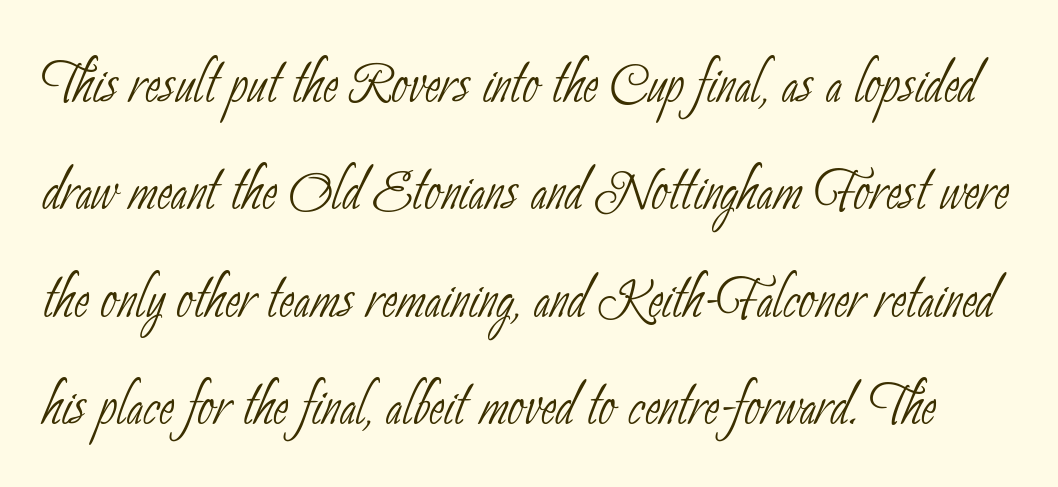
The image shows 73 px thin, condensed sans-serif type; set normal line spacing (1.47x), normal letter spacing, not underlined; low stroke contrast and a small x-height.
